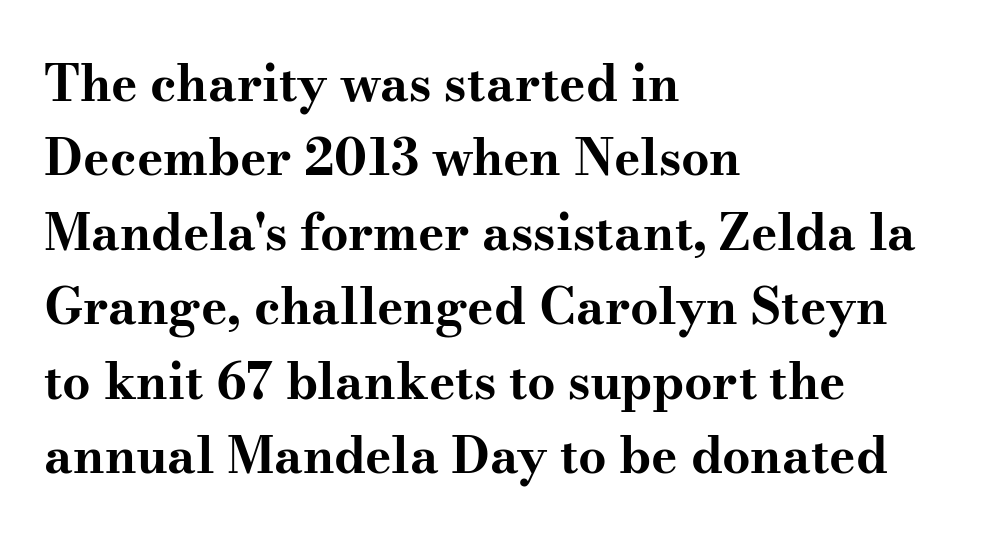
Stroke thickness is high; the sample reads as a true bold. What kind of face is this? One with serifs. These lines stack with their left ends in a neat column. The space between consecutive lines is moderate.
